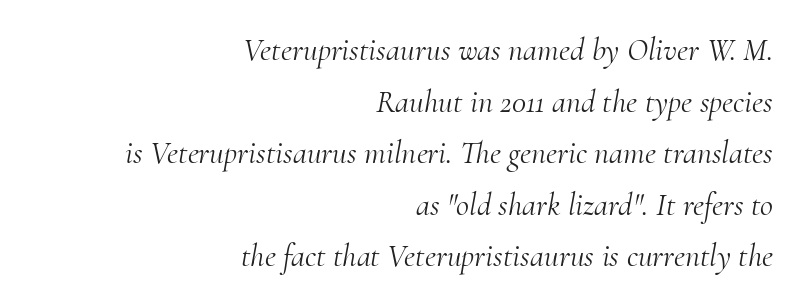
The image shows 32 px light serif type, italic (leaning right); set right-aligned, normal line spacing (1.61x), normal letter spacing, not underlined; medium stroke contrast and a small x-height.
